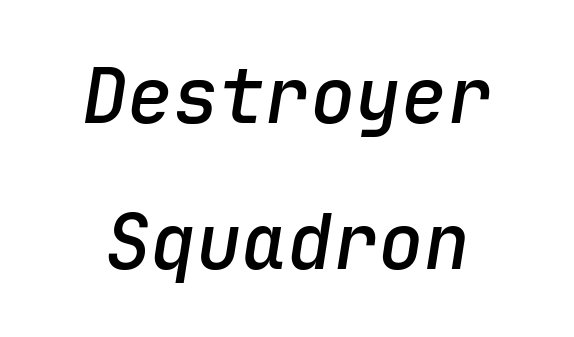
{"italic": "yes", "lean": "right", "slant_degrees": 9, "bold": "semi", "weight": "semibold", "width": "normal", "stroke_contrast": "low", "x_height": "medium", "monospaced": "yes", "underline": "no", "align": "center", "line_spacing": "loose", "line_spacing_ratio": 1.92, "letter_spacing": "normal", "letter_spacing_em": 0.0, "glyph_px": 76}
